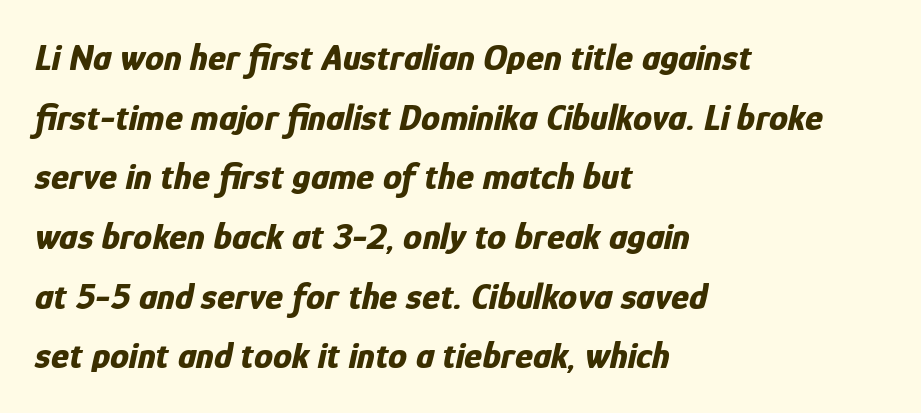
The image shows 38 px bold, condensed type, italic (leaning right); set left-aligned, normal line spacing (1.57x), normal letter spacing, not underlined; low stroke contrast and a medium x-height.
